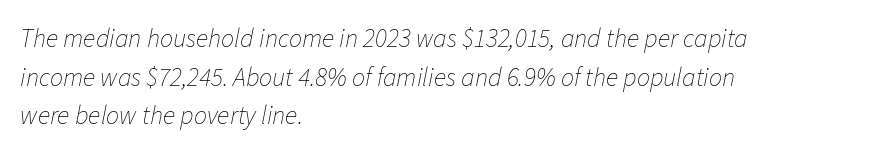
The image shows 26 px text type, italic (leaning right); set left-aligned, normal line spacing (1.49x), normal letter spacing, not underlined.
